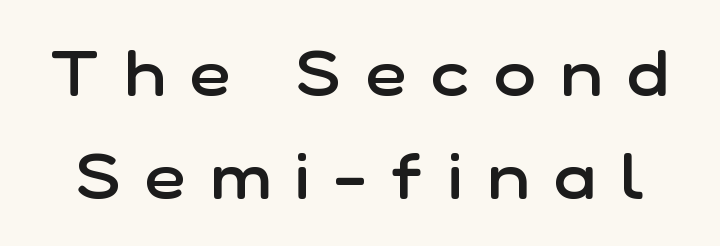
{"serif": "no", "italic": "no", "bold": "semi", "weight": "semibold", "width": "normal", "stroke_contrast": "low", "x_height": "medium", "monospaced": "no", "underline": "no", "line_spacing": "normal", "line_spacing_ratio": 1.63, "letter_spacing": "wide", "letter_spacing_em": 0.4, "glyph_px": 63}
